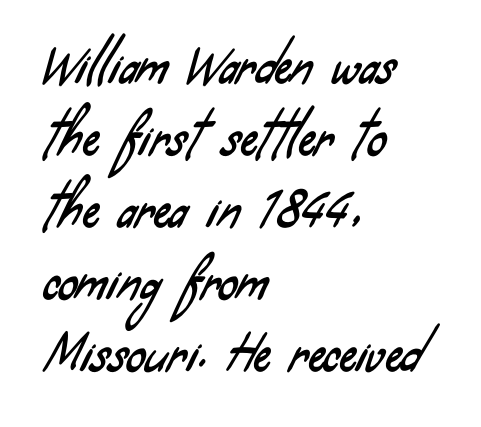
Unmarked baselines from the first word to the last. A sans-serif font was chosen for this passage. Interline gaps are of average width in this sample. Here the glyphs are tracked normally, forming tight word shapes.
